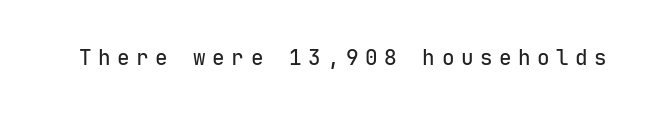
Q: Is the text italic (slanted)? A: No, it is upright.
Q: Is the text underlined? A: No.
Q: Is the spacing between letters normal or unusually wide? A: Unusually wide.
